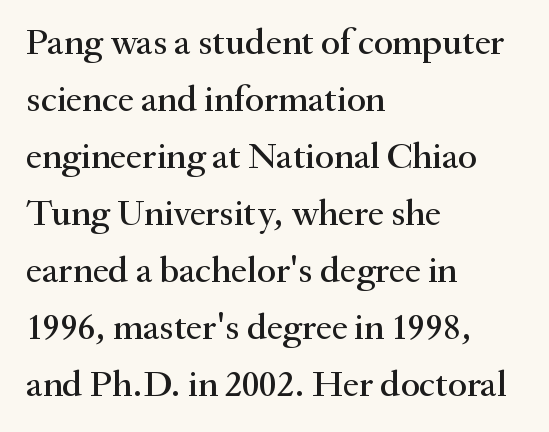
Teacher's note: observe the even left margin — that is flush-left alignment. Varying glyph widths throughout — classic text-font behaviour. The glyphs are unaccompanied by any horizontal stroke below them. The block of text has a typical density, with ordinary space between rows.
